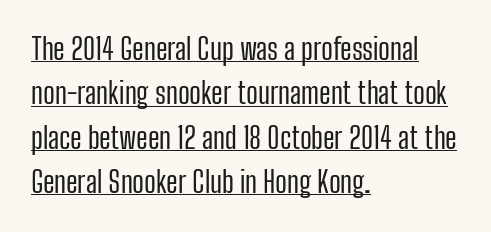
{"serif": "no", "italic": "no", "bold": "no", "weight": "regular", "width": "condensed", "stroke_contrast": "low", "x_height": "medium", "monospaced": "no", "underline": "yes", "align": "left", "line_spacing": "normal", "line_spacing_ratio": 1.53, "letter_spacing": "normal", "letter_spacing_em": 0.0, "glyph_px": 29}
